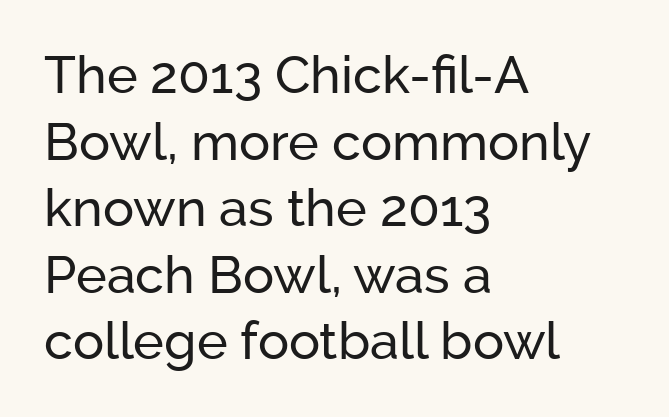
{"serif": "no", "italic": "no", "width": "normal", "stroke_contrast": "low", "x_height": "medium", "monospaced": "no", "underline": "no", "align": "left", "line_spacing": "normal", "line_spacing_ratio": 1.28, "letter_spacing": "normal", "letter_spacing_em": 0.0, "glyph_px": 52}
